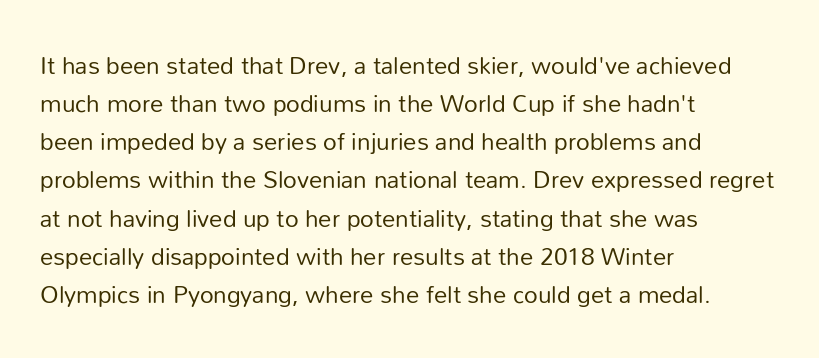
Is there much room between lines? A standard amount, neither cramped nor airy. A roman cut, with each character standing at attention. How are the letters spaced? Ordinarily, with no added tracking. This rendering features lettering with no underline. The paragraph shown leans on its left margin. The weight tops out at a normal text grade.
